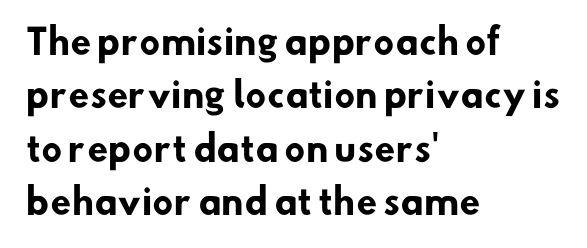
Q: Is the text bold? A: Yes.
Q: Is the typeface a serif or a sans-serif typeface? A: Sans-serif.
Q: Is the text underlined? A: No.
Q: How is the paragraph aligned? A: Left-aligned.
Q: Is the spacing between letters normal or unusually wide? A: Normal.
Q: Is the spacing between lines tight, normal or loose? A: Normal.
Q: Width (condensed, normal, or wide)? A: Normal.
Q: Stroke contrast? A: Low.
Q: x-height? A: Small.
Q: Monospaced? A: No.
